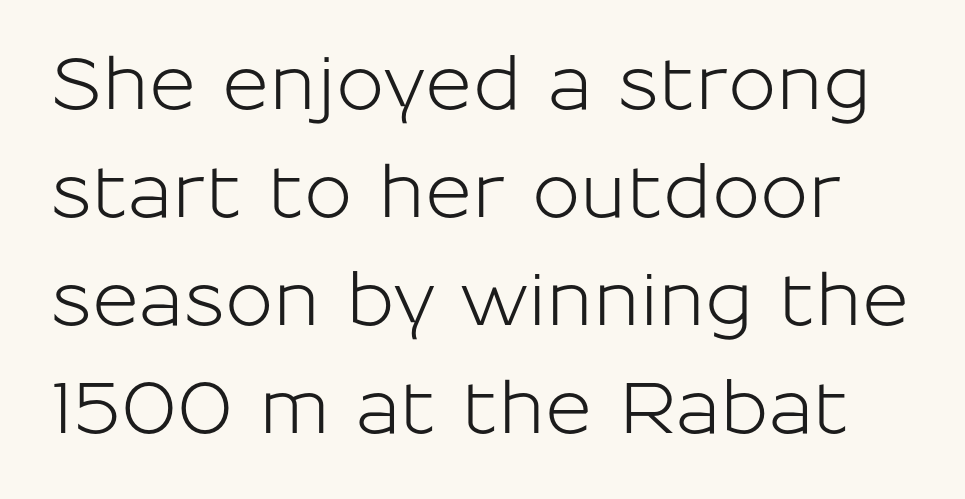
Descender tails drop into unmarked territory. No extra tracking has been applied to these lines. The face used here is a sans, in the tradition of grotesques and geometrics. The passage shown is typed in a proportional face where columns would drift. Vertical strokes here are truly vertical. Quick note: interline space is typical.
